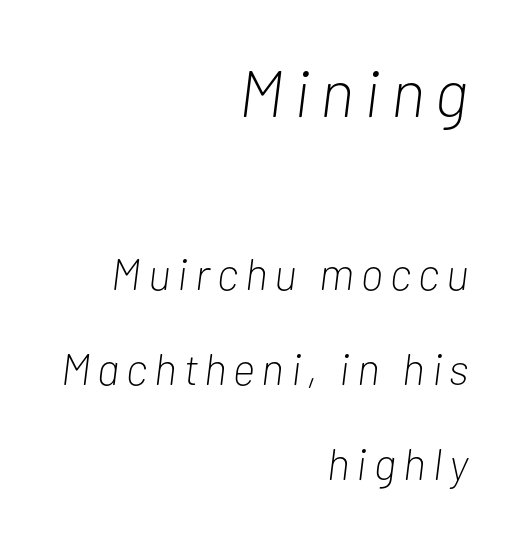
{"italic": "yes", "lean": "right", "slant_degrees": 7, "bold": "no", "weight": "light", "width": "condensed", "stroke_contrast": "low", "x_height": "medium", "monospaced": "no", "underline": "no", "align": "right", "line_spacing": "loose", "line_spacing_ratio": 2.16, "larger_block": "first", "size_ratio": 1.5, "glyph_px": 66}
